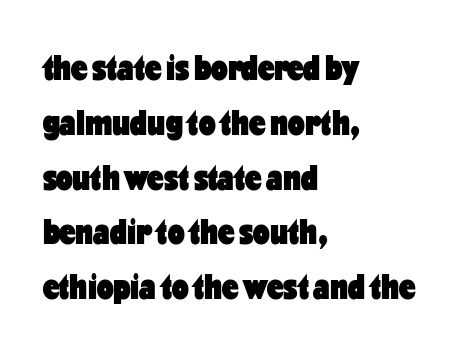
Ordinary non-slanted type is in use. The sample has been set heavy, in full bold. One glance says typical: line gaps are just what's usual. Nobody touched the tracking dial on this one. Line starts are locked; line ends wander. Descender tails drop into unmarked territory.
